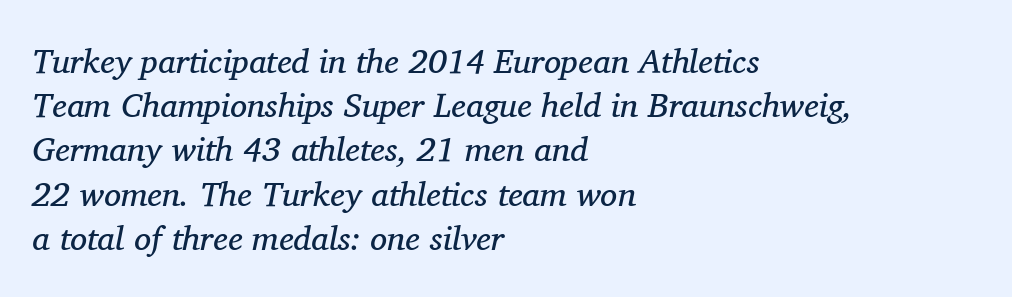
These lines were composed using italics. Tracking here is standard; glyphs follow each other at the usual distance. Each letter keeps its own natural width here, so spacing adapts to shape. Heft: none added — not bold. The foot of each line stays bare and open. The ragged edge is on the right, which tells us the setting is flush left.
